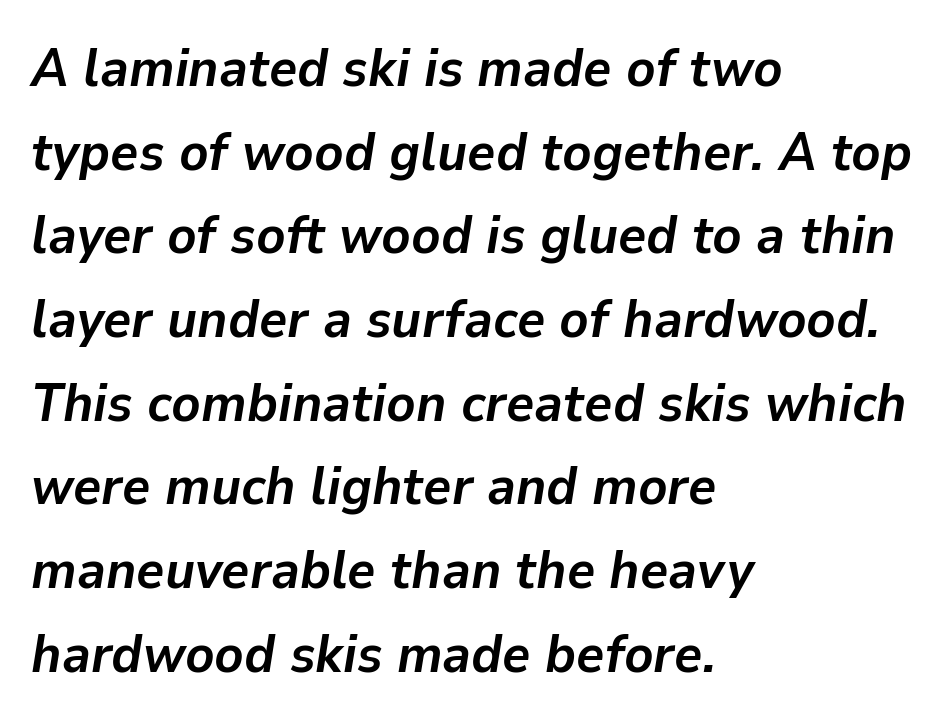
Q: Is the text bold? A: Yes.
Q: Is the text italic (slanted)? A: Yes, it leans right by about 9 degrees.
Q: Is the text underlined? A: No.
Q: How is the paragraph aligned? A: Left-aligned.
Q: Is the spacing between letters normal or unusually wide? A: Normal.
Q: Is the spacing between lines tight, normal or loose? A: Normal.
Q: Width (condensed, normal, or wide)? A: Normal.
Q: Stroke contrast? A: Low.
Q: x-height? A: Medium.
Q: Monospaced? A: No.
